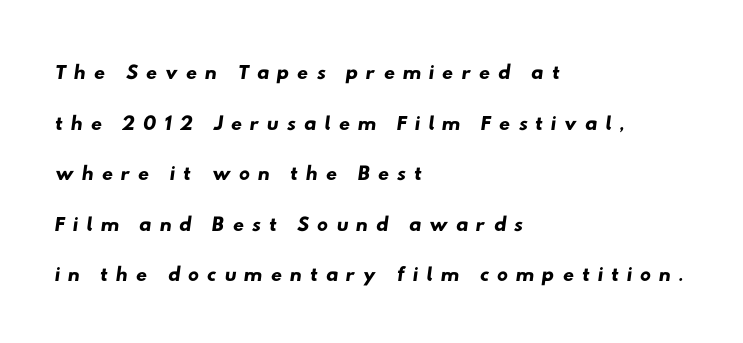
The image shows 31 px wide sans-serif type; set left-aligned, normal line spacing (1.63x), unusually wide letter spacing (+0.24 em), not underlined; low stroke contrast and a small x-height.
